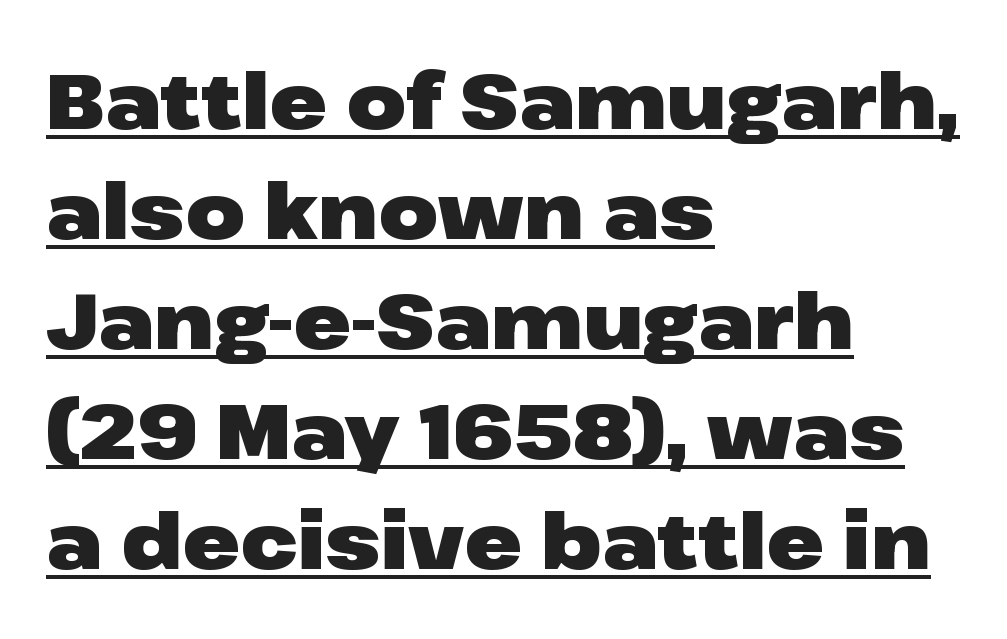
Q: Is the text bold? A: Yes.
Q: Is the text italic (slanted)? A: No, it is upright.
Q: Is the typeface a serif or a sans-serif typeface? A: Sans-serif.
Q: Is the text underlined? A: Yes.
Q: How is the paragraph aligned? A: Left-aligned.
Q: Is the spacing between letters normal or unusually wide? A: Normal.
Q: Is the spacing between lines tight, normal or loose? A: Normal.
Q: Width (condensed, normal, or wide)? A: Wide.
Q: Stroke contrast? A: Low.
Q: x-height? A: Medium.
Q: Monospaced? A: No.
